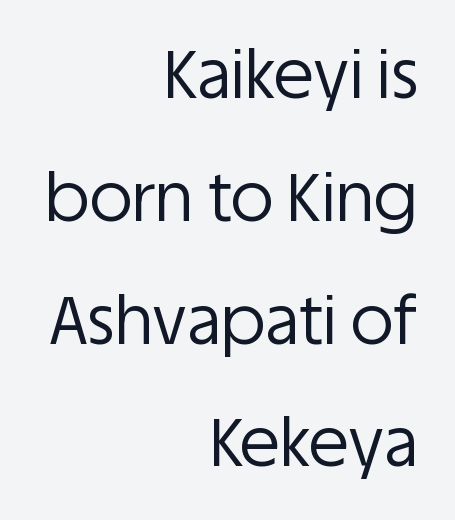
{"serif": "no", "italic": "no", "bold": "no", "weight": "regular", "width": "normal", "stroke_contrast": "low", "x_height": "large", "monospaced": "no", "underline": "no", "align": "right", "line_spacing_ratio": 1.86, "letter_spacing": "normal", "letter_spacing_em": 0.0, "glyph_px": 66}
